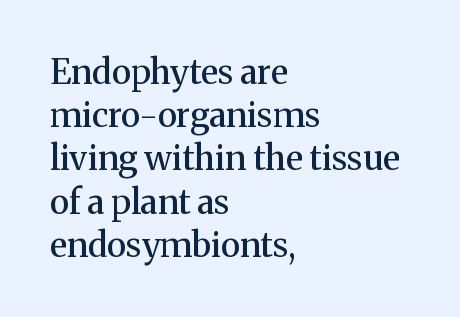
{"serif": "yes", "italic": "no", "bold": "semi", "weight": "semibold", "width": "normal", "stroke_contrast": "medium", "x_height": "medium", "monospaced": "no", "underline": "no", "align": "left", "line_spacing": "normal", "line_spacing_ratio": 1.27, "letter_spacing": "normal", "letter_spacing_em": 0.0, "glyph_px": 34}
